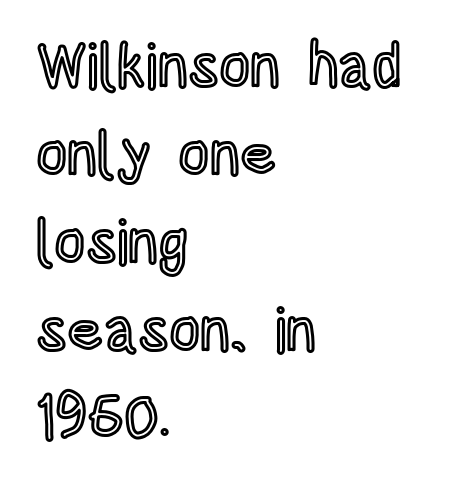
When letters stand straight like this, we call the style roman or upright. The rendering keeps characters at their native spacing. The letters advance in unequal steps, a hallmark of proportional type. This sample keeps an unexceptional amount of space between lines.
